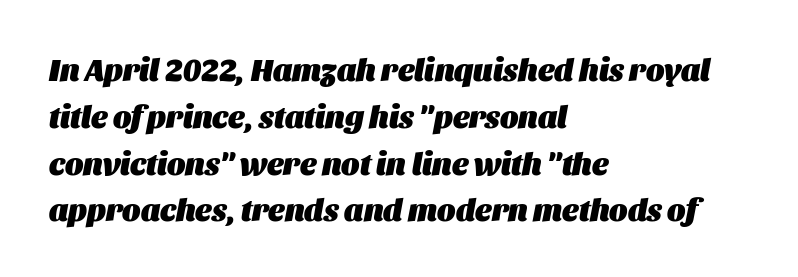
Teacher's note: observe the even left margin — that is flush-left alignment. Does the lettering tilt? It does — this is italic. Is the letter spacing exaggerated? No — it looks like the ordinary default. The space between consecutive lines is moderate. Typesetter's note: full bold, strokes at maximum text heaviness.
